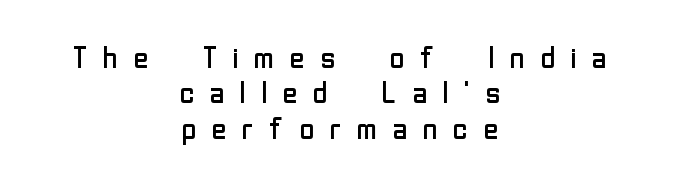
The image shows 30 px regular-weight sans-serif type, upright; set centered, line spacing 1.18x, unusually wide letter spacing (+0.42 em), not underlined; low stroke contrast and a medium x-height.
